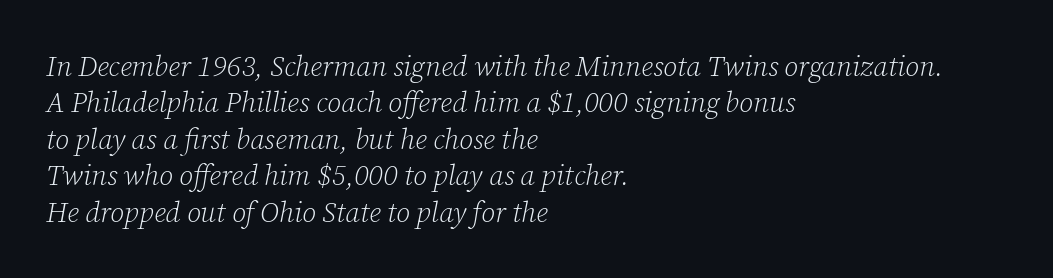
This reads as an unemphasized weight, regular at the heaviest. Every row of glyphs begins at an identical x-position on the left. Type style note: has serifs. No extra tracking has been applied to these lines.
